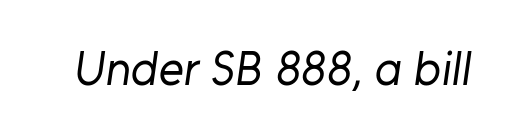
{"serif": "no", "bold": "no", "weight": "regular", "width": "normal", "stroke_contrast": "low", "x_height": "medium", "monospaced": "no", "underline": "no", "letter_spacing": "normal", "letter_spacing_em": 0.0, "glyph_px": 48}
